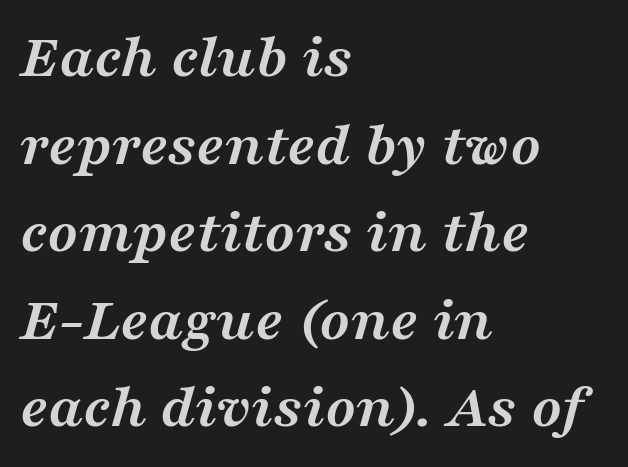
{"serif": "yes", "italic": "yes", "lean": "right", "slant_degrees": 16, "bold": "yes", "weight": "semibold", "width": "wide", "stroke_contrast": "medium", "x_height": "medium", "monospaced": "no", "underline": "no", "align": "left", "line_spacing": "normal", "line_spacing_ratio": 1.39, "letter_spacing": "normal", "letter_spacing_em": 0.0, "glyph_px": 63}
